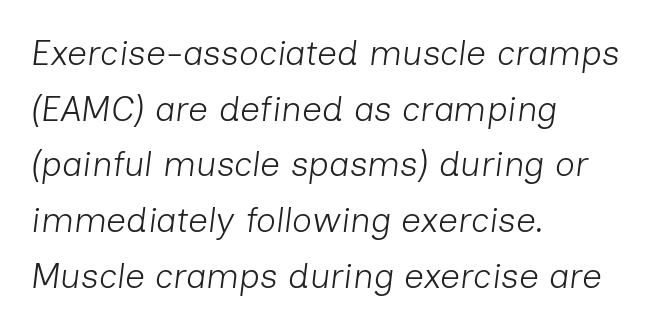
{"italic": "yes", "lean": "right", "slant_degrees": 7, "bold": "no", "weight": "light", "width": "normal", "stroke_contrast": "low", "x_height": "medium", "monospaced": "no", "underline": "no", "align": "left", "line_spacing": "normal", "line_spacing_ratio": 1.59, "letter_spacing": "normal", "letter_spacing_em": 0.0, "glyph_px": 35}
